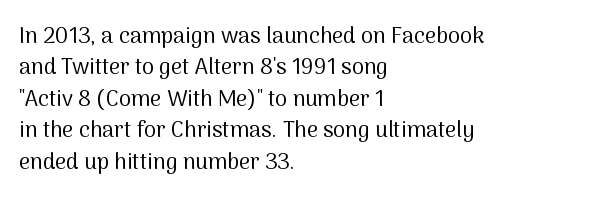
Q: Is the text bold? A: No.
Q: Is the text italic (slanted)? A: No, it is upright.
Q: Is the text underlined? A: No.
Q: How is the paragraph aligned? A: Left-aligned.
Q: Is the spacing between letters normal or unusually wide? A: Normal.
Q: Is the spacing between lines tight, normal or loose? A: Normal.
